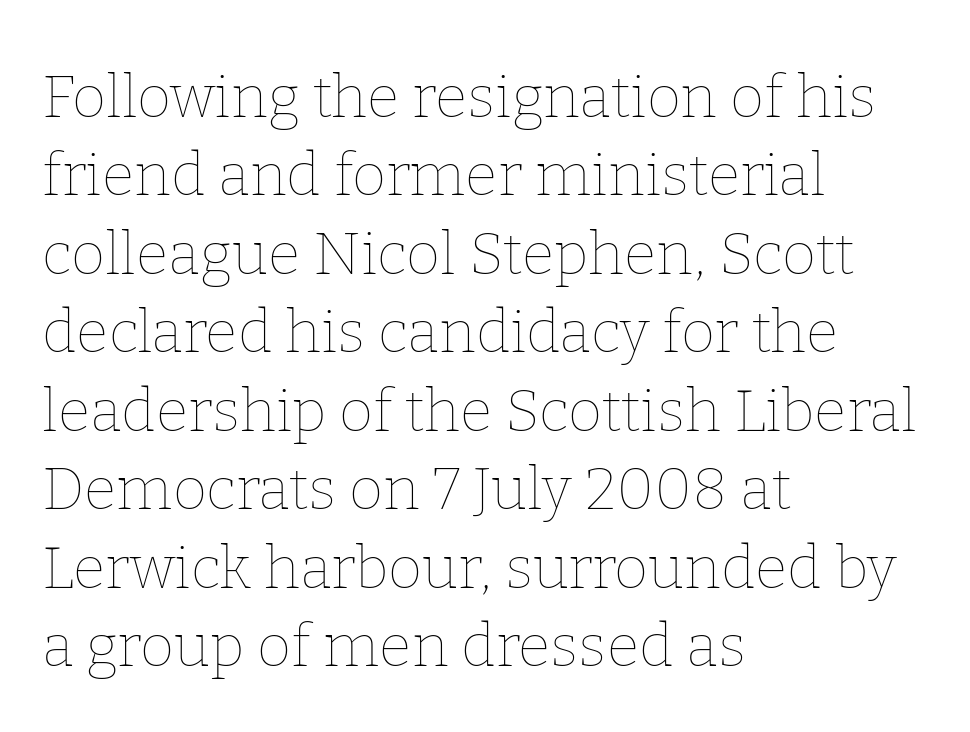
Q: Is the text bold? A: No.
Q: Is the text italic (slanted)? A: No, it is upright.
Q: Is the text underlined? A: No.
Q: How is the paragraph aligned? A: Left-aligned.
Q: Is the spacing between letters normal or unusually wide? A: Normal.
Q: Is the spacing between lines tight, normal or loose? A: Normal.
Q: Width (condensed, normal, or wide)? A: Normal.
Q: Stroke contrast? A: Low.
Q: x-height? A: Medium.
Q: Monospaced? A: No.
